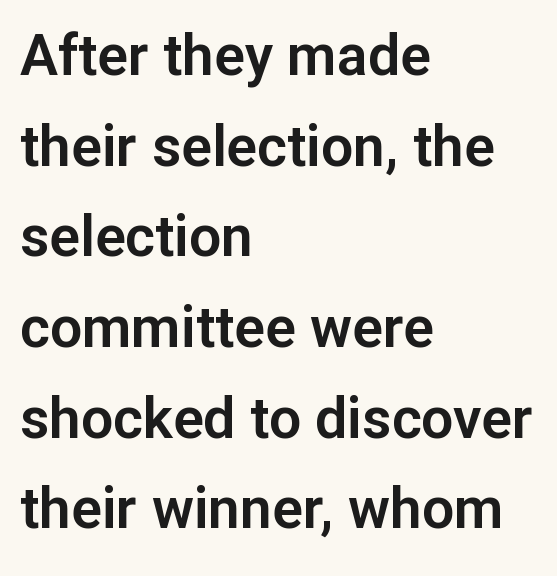
Q: Is the text italic (slanted)? A: No, it is upright.
Q: Is the typeface a serif or a sans-serif typeface? A: Sans-serif.
Q: Is the text underlined? A: No.
Q: How is the paragraph aligned? A: Left-aligned.
Q: Is the spacing between letters normal or unusually wide? A: Normal.
Q: Is the spacing between lines tight, normal or loose? A: Normal.
Q: Width (condensed, normal, or wide)? A: Normal.
Q: Stroke contrast? A: Low.
Q: x-height? A: Medium.
Q: Monospaced? A: No.
